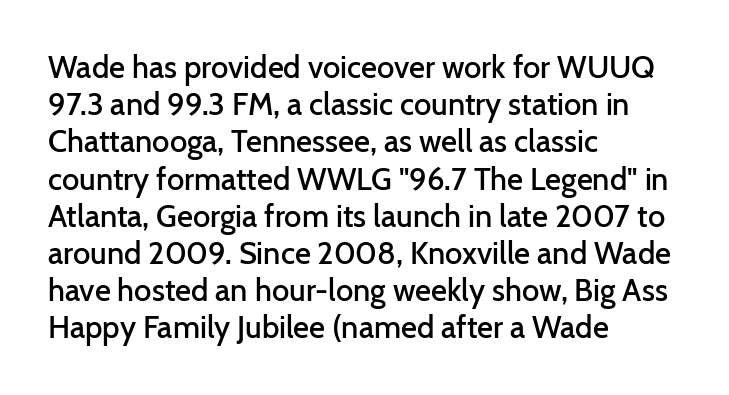
Descenders hang freely into open space. The type sits square on the baseline with zero lean. Alignment: flush left. The gaps between neighbouring characters are ordinary and unremarkable. The characters display no serif detailing; their extremities are plain.
